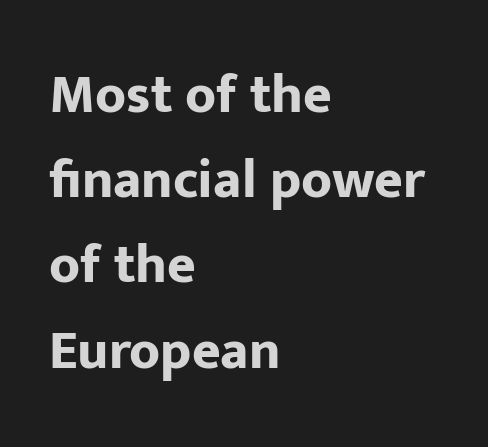
The image shows 55 px bold sans-serif type, upright; set left-aligned, normal line spacing (1.55x), normal letter spacing, not underlined; low stroke contrast and a medium x-height.
